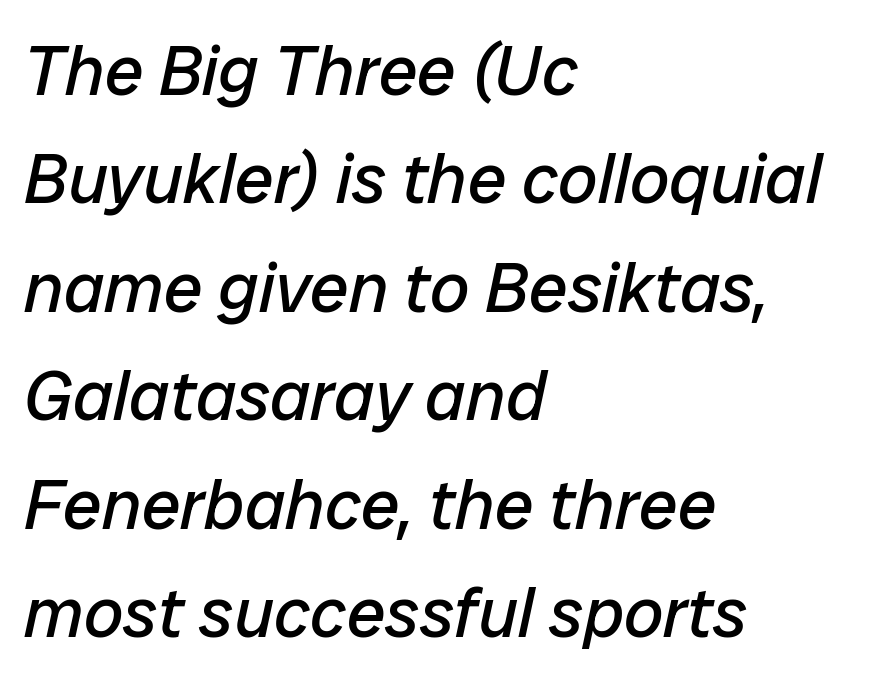
How are the letters spaced? Ordinarily, with no added tracking. Quick note: italic. Reading down the column, the eye jumps a familiar distance to each next line. Think of a printed novel: that variable character pitch is what you see here.
